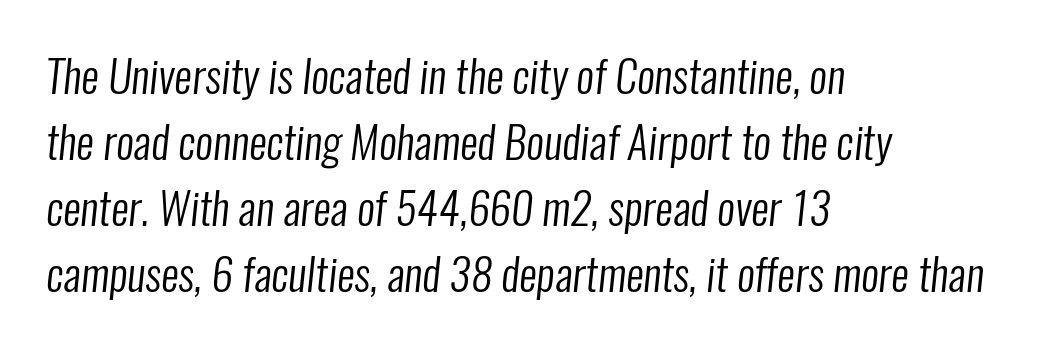
The image shows 44 px regular-weight, condensed sans-serif type; set left-aligned, normal line spacing (1.5x), normal letter spacing, not underlined; low stroke contrast and a medium x-height.
